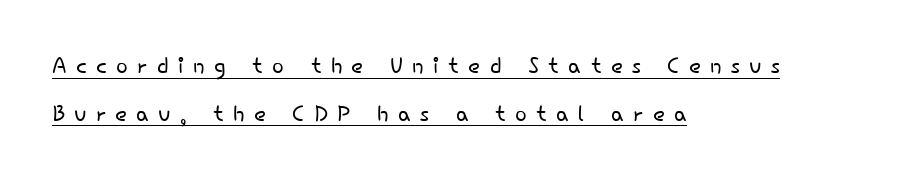
Q: Is the text bold? A: No.
Q: Is the text italic (slanted)? A: No, it is upright.
Q: Is the typeface a serif or a sans-serif typeface? A: Sans-serif.
Q: Is the text underlined? A: Yes.
Q: How is the paragraph aligned? A: Left-aligned.
Q: Is the spacing between letters normal or unusually wide? A: Unusually wide.
Q: Is the spacing between lines tight, normal or loose? A: Normal.
Q: Width (condensed, normal, or wide)? A: Normal.
Q: Stroke contrast? A: Low.
Q: x-height? A: Small.
Q: Monospaced? A: No.
